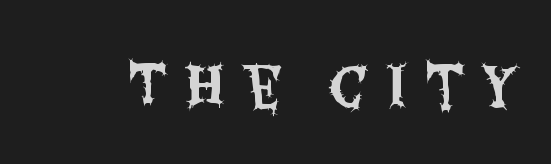
{"serif": "no", "italic": "no", "width": "condensed", "stroke_contrast": "medium", "x_height": "large", "monospaced": "no", "underline": "no", "letter_spacing": "wide", "letter_spacing_em": 0.3, "glyph_px": 54}
